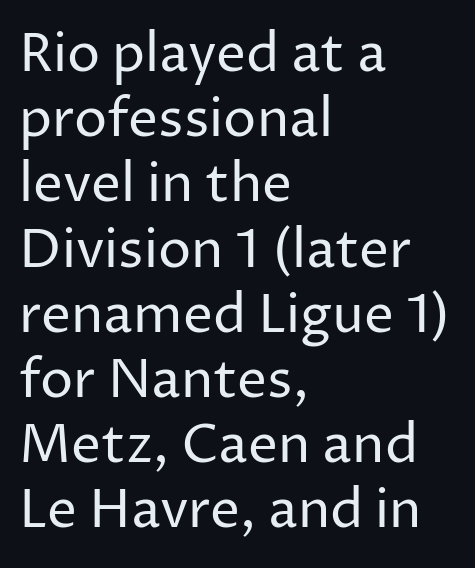
Q: Is the text bold? A: No.
Q: Is the text italic (slanted)? A: No, it is upright.
Q: Is the typeface a serif or a sans-serif typeface? A: Sans-serif.
Q: Is the text underlined? A: No.
Q: How is the paragraph aligned? A: Left-aligned.
Q: Is the spacing between letters normal or unusually wide? A: Normal.
Q: Width (condensed, normal, or wide)? A: Normal.
Q: Stroke contrast? A: Low.
Q: x-height? A: Medium.
Q: Monospaced? A: No.
